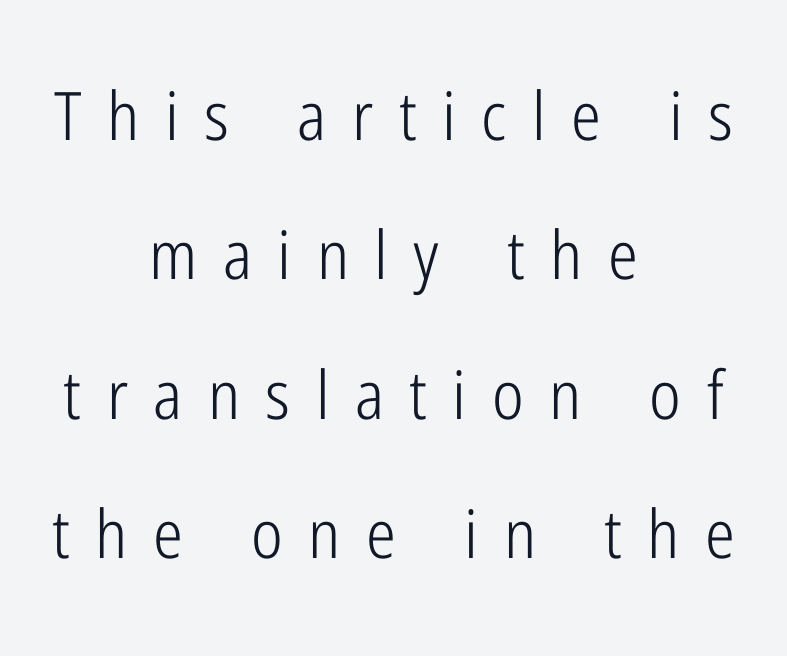
Tracking value appears strongly positive — letters spread wide. The letters look calm and open, with moderate or lighter stems. Nope, not italic — everything's standing straight. Quick note: interline space is abundant.
